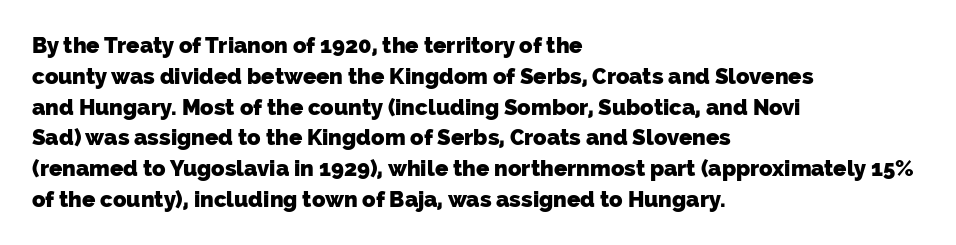
{"bold": "yes", "underline": "no", "align": "left", "line_spacing": "normal", "line_spacing_ratio": 1.4, "letter_spacing": "normal", "letter_spacing_em": 0.0, "glyph_px": 22}
